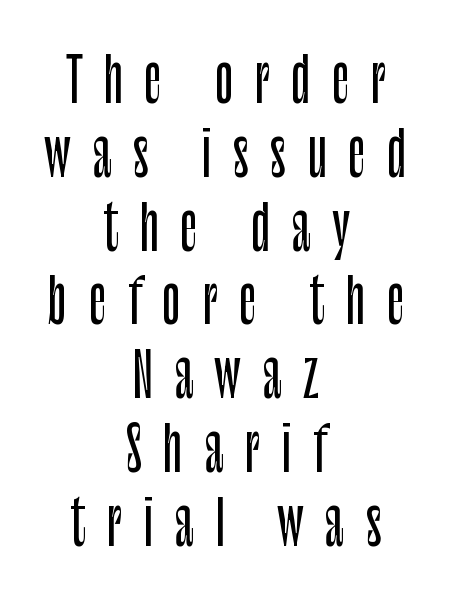
{"serif": "no", "italic": "no", "width": "condensed", "stroke_contrast": "low", "x_height": "large", "monospaced": "no", "underline": "no", "align": "center", "line_spacing_ratio": 1.21, "letter_spacing": "wide", "letter_spacing_em": 0.35, "glyph_px": 61}
